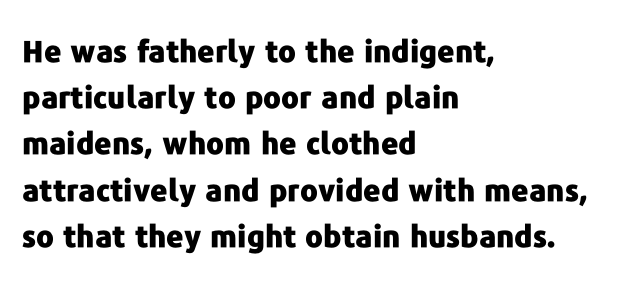
{"serif": "no", "italic": "no", "bold": "yes", "weight": "heavy", "width": "normal", "stroke_contrast": "low", "x_height": "medium", "monospaced": "no", "underline": "no", "align": "left", "line_spacing": "normal", "line_spacing_ratio": 1.54, "letter_spacing": "normal", "letter_spacing_em": 0.0, "glyph_px": 30}
